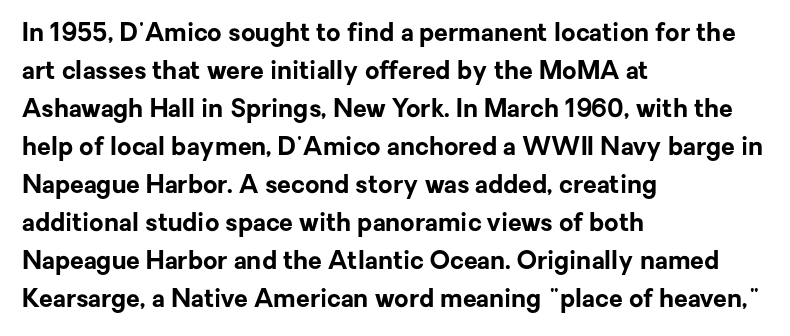
Leftover space on each line is placed entirely after the last word. Normally led — the rows are evenly, conventionally spaced. Type without underlining. Here the glyphs are tracked normally, forming tight word shapes.
